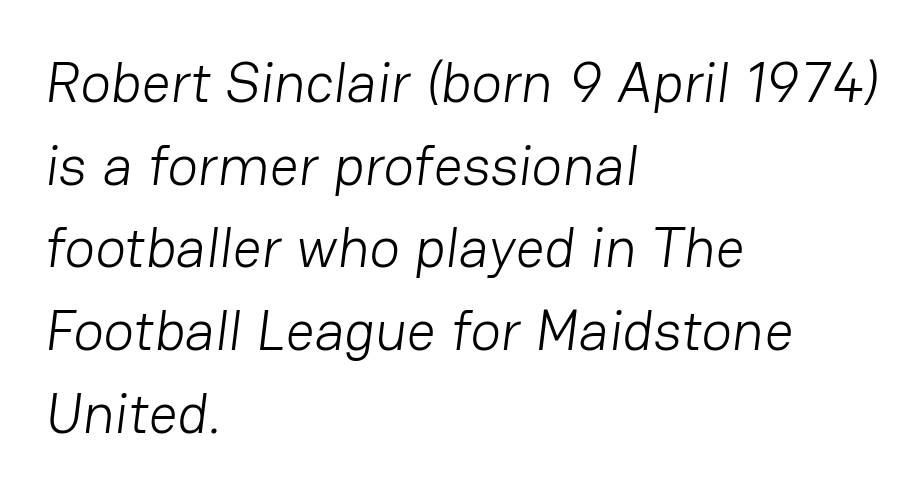
Q: Is the text bold? A: No.
Q: Is the typeface a serif or a sans-serif typeface? A: Sans-serif.
Q: Is the text underlined? A: No.
Q: How is the paragraph aligned? A: Left-aligned.
Q: Is the spacing between letters normal or unusually wide? A: Normal.
Q: Is the spacing between lines tight, normal or loose? A: Normal.
Q: Width (condensed, normal, or wide)? A: Normal.
Q: Stroke contrast? A: Low.
Q: x-height? A: Medium.
Q: Monospaced? A: No.
